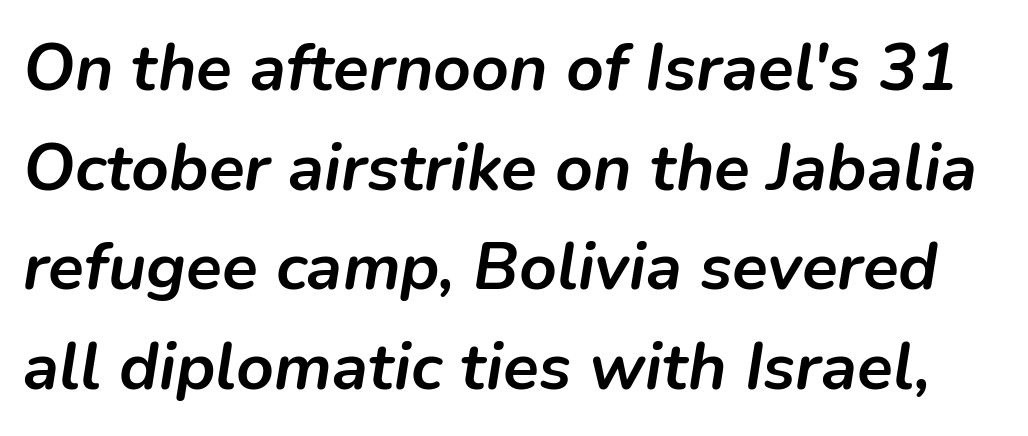
Yep, that's italic — everything's leaning. Anything drawn beneath the words? Only blank space. No extra tracking has been applied to these lines. The rendering uses a moderate line-height, typical for paragraphs.
